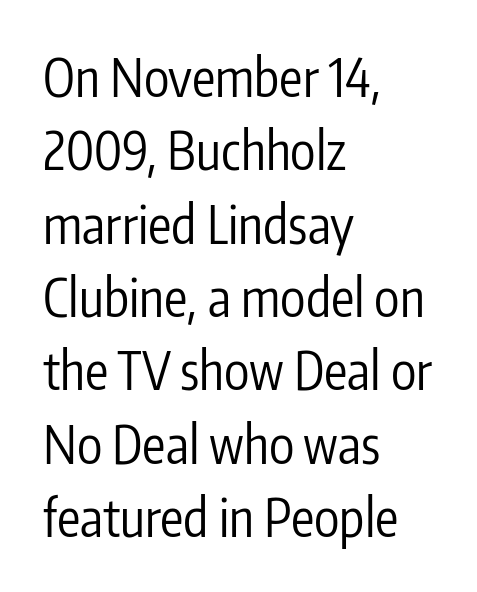
Q: Is the text bold? A: No.
Q: Is the text italic (slanted)? A: No, it is upright.
Q: Is the typeface a serif or a sans-serif typeface? A: Sans-serif.
Q: Is the text underlined? A: No.
Q: How is the paragraph aligned? A: Left-aligned.
Q: Is the spacing between letters normal or unusually wide? A: Normal.
Q: Is the spacing between lines tight, normal or loose? A: Normal.
Q: Width (condensed, normal, or wide)? A: Condensed.
Q: Stroke contrast? A: Low.
Q: x-height? A: Medium.
Q: Monospaced? A: No.
